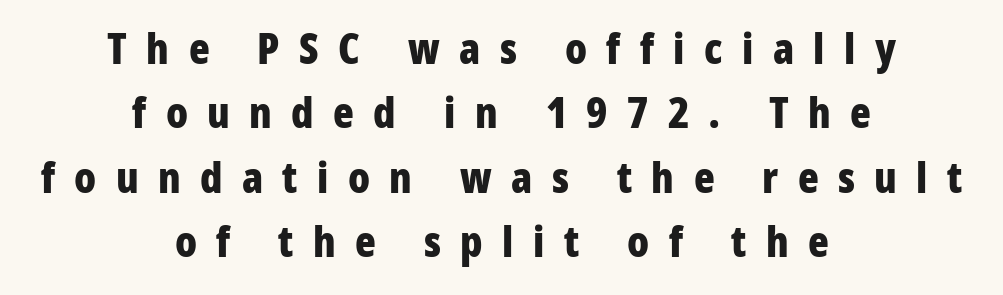
The image shows 43 px bold, condensed sans-serif type, upright; set centered, normal line spacing (1.5x), unusually wide letter spacing (+0.45 em), not underlined; low stroke contrast and a large x-height.
